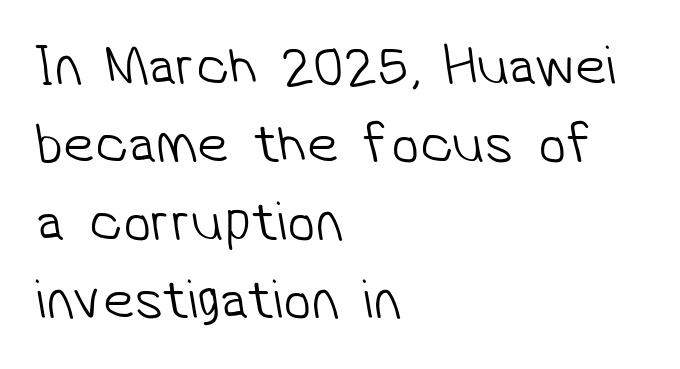
Q: Is the text bold? A: No.
Q: Is the typeface a serif or a sans-serif typeface? A: Sans-serif.
Q: Is the text underlined? A: No.
Q: How is the paragraph aligned? A: Left-aligned.
Q: Is the spacing between letters normal or unusually wide? A: Normal.
Q: Is the spacing between lines tight, normal or loose? A: Normal.
Q: Width (condensed, normal, or wide)? A: Normal.
Q: Stroke contrast? A: Low.
Q: x-height? A: Medium.
Q: Monospaced? A: No.
